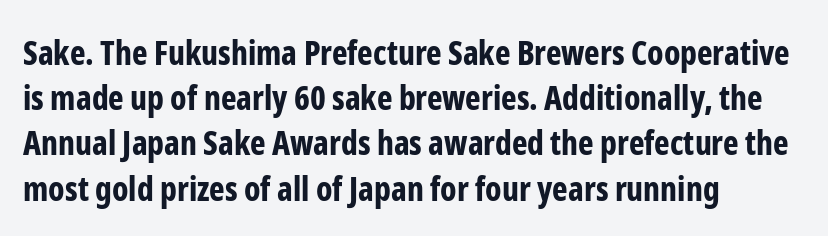
In terms of letterspacing, this is plain default setting. Here the designer chose a conventional face with non-uniform glyph widths. Notice how the stems are strictly vertical — no italics here. The leading is moderate, giving the passage an even texture. Stroke terminals: plain, sans-serif.
